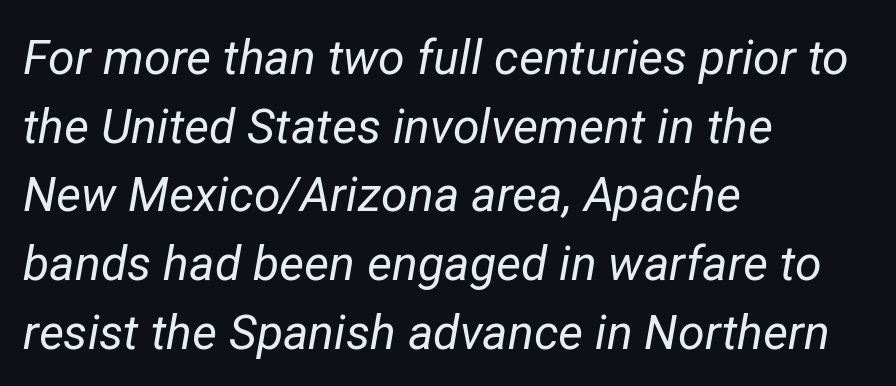
The image shows 48 px regular-weight type, italic (leaning right); set left-aligned, normal line spacing (1.43x), normal letter spacing, not underlined; low stroke contrast and a medium x-height.
